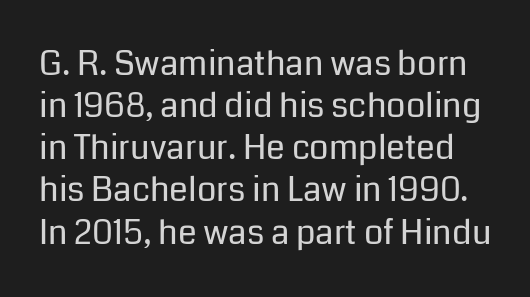
The image shows 34 px regular-weight sans-serif type, upright; set line spacing 1.24x, normal letter spacing, not underlined; low stroke contrast and a medium x-height.
